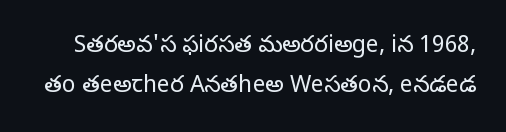
Designer's note — italics off, roman on. The typeface has the unassuming heft of standard copy or less. These lines keep a tight, regular rhythm from letter to letter. Any mark beneath the type? The region is blank.
